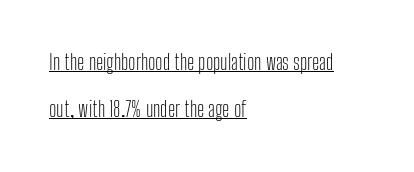
{"italic": "no", "bold": "no", "underline": "yes", "align": "left", "line_spacing": "loose", "line_spacing_ratio": 2.25, "letter_spacing": "normal", "letter_spacing_em": 0.0, "glyph_px": 21}
